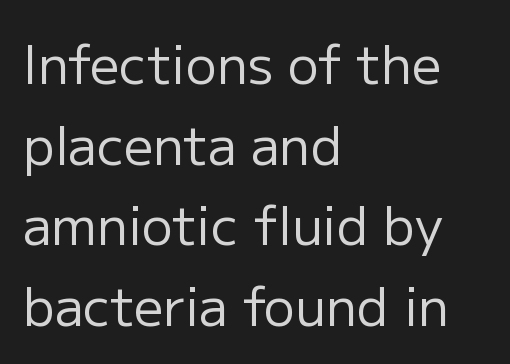
Q: Is the text bold? A: No.
Q: Is the text italic (slanted)? A: No, it is upright.
Q: Is the typeface a serif or a sans-serif typeface? A: Sans-serif.
Q: Is the text underlined? A: No.
Q: How is the paragraph aligned? A: Left-aligned.
Q: Is the spacing between letters normal or unusually wide? A: Normal.
Q: Is the spacing between lines tight, normal or loose? A: Normal.
Q: Width (condensed, normal, or wide)? A: Normal.
Q: Stroke contrast? A: Low.
Q: x-height? A: Medium.
Q: Monospaced? A: No.
